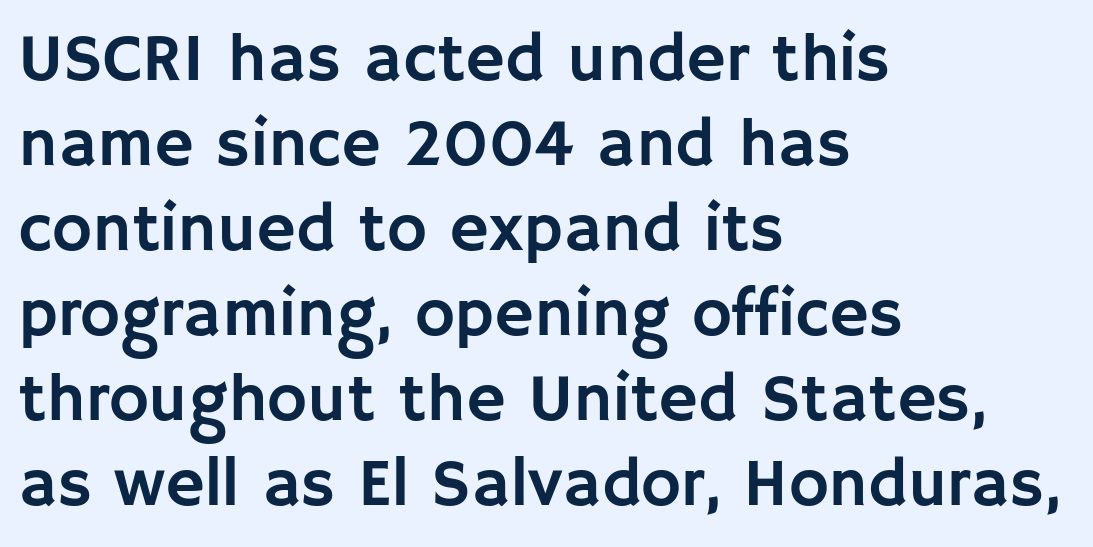
The image shows 68 px sans-serif type, upright; set left-aligned, normal line spacing (1.25x), normal letter spacing, not underlined; low stroke contrast and a large x-height.
